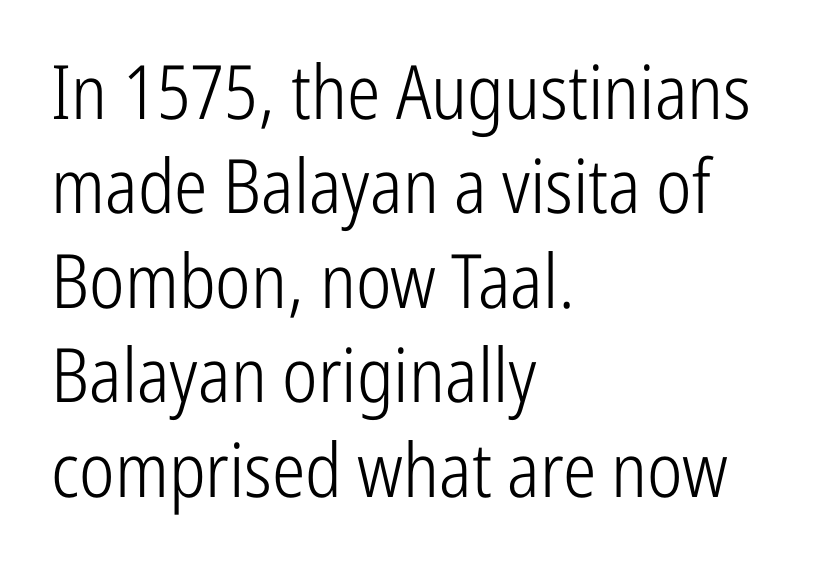
Q: Is the text bold? A: No.
Q: Is the text italic (slanted)? A: No, it is upright.
Q: Is the typeface a serif or a sans-serif typeface? A: Sans-serif.
Q: Is the text underlined? A: No.
Q: How is the paragraph aligned? A: Left-aligned.
Q: Is the spacing between letters normal or unusually wide? A: Normal.
Q: Is the spacing between lines tight, normal or loose? A: Normal.
Q: Width (condensed, normal, or wide)? A: Condensed.
Q: Stroke contrast? A: Low.
Q: x-height? A: Medium.
Q: Monospaced? A: No.
